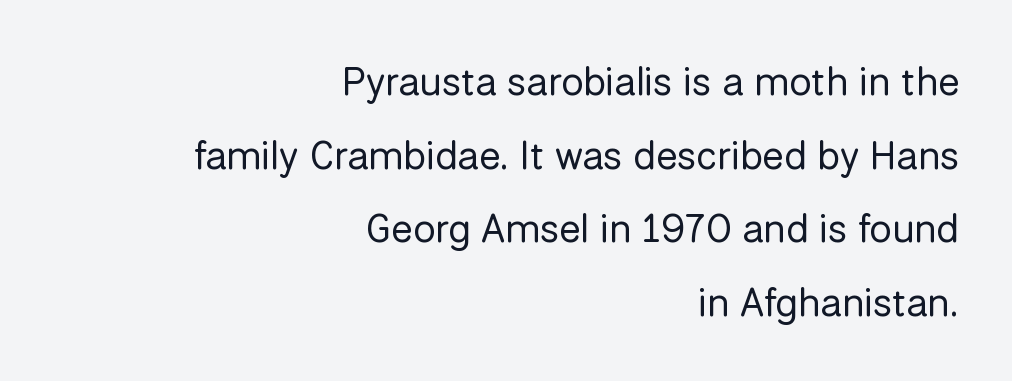
The image shows 40 px regular-weight sans-serif type, upright; set right-aligned, line spacing 1.84x, normal letter spacing, not underlined; low stroke contrast and a medium x-height.
